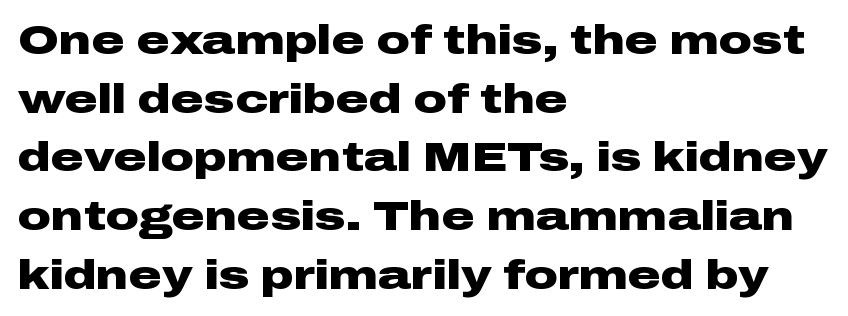
The image shows 41 px heavy, wide sans-serif type, upright; set left-aligned, normal line spacing (1.43x), normal letter spacing, not underlined; low stroke contrast and a medium x-height.
